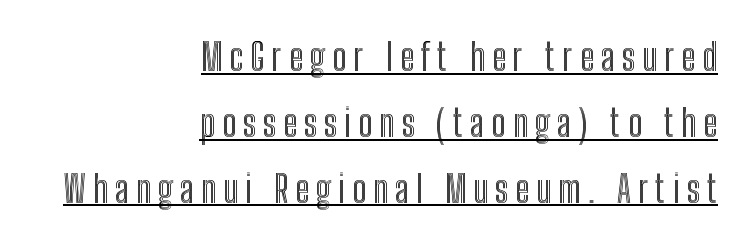
{"italic": "no", "width": "condensed", "x_height": "medium", "monospaced": "no", "underline": "yes", "align": "right", "line_spacing_ratio": 1.78, "glyph_px": 37}
